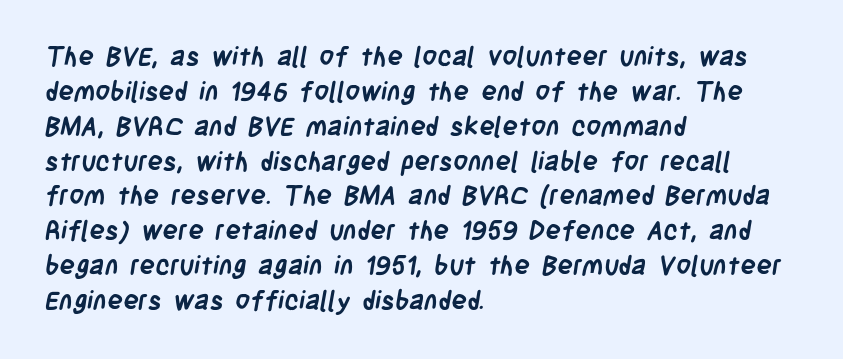
Honestly, there is no underline to notice here at all. Every letter is thick-stroked: bold, no question. Horizontal bands of white between lines are of average thickness. The typesetter chose a ragged-right arrangement here. Honestly, the letter spacing is just normal — you wouldn't notice it.
